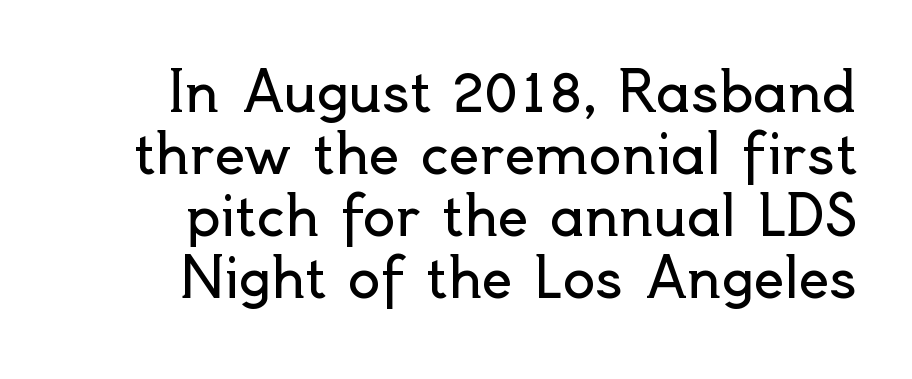
{"serif": "no", "italic": "no", "bold": "no", "weight": "regular", "width": "normal", "x_height": "small", "monospaced": "no", "underline": "no", "align": "right", "line_spacing": "tight", "line_spacing_ratio": 1.15, "letter_spacing": "normal", "letter_spacing_em": 0.0, "glyph_px": 54}
